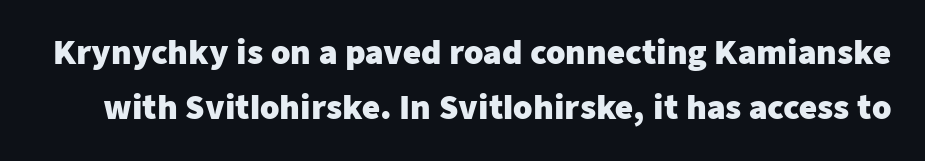
Q: Is the text bold? A: Yes.
Q: Is the text italic (slanted)? A: No, it is upright.
Q: Is the typeface a serif or a sans-serif typeface? A: Sans-serif.
Q: Is the text underlined? A: No.
Q: Is the spacing between letters normal or unusually wide? A: Normal.
Q: Width (condensed, normal, or wide)? A: Normal.
Q: Stroke contrast? A: Low.
Q: x-height? A: Medium.
Q: Monospaced? A: No.
